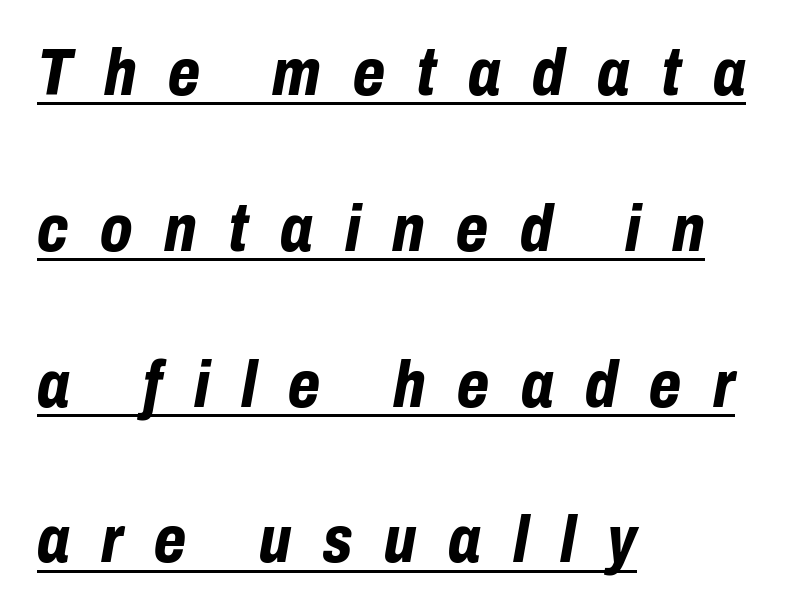
The image shows 66 px bold, condensed type, italic (leaning right); set left-aligned, loose line spacing (2.36x), unusually wide letter spacing (+0.48 em), underlined; low stroke contrast and a medium x-height.
